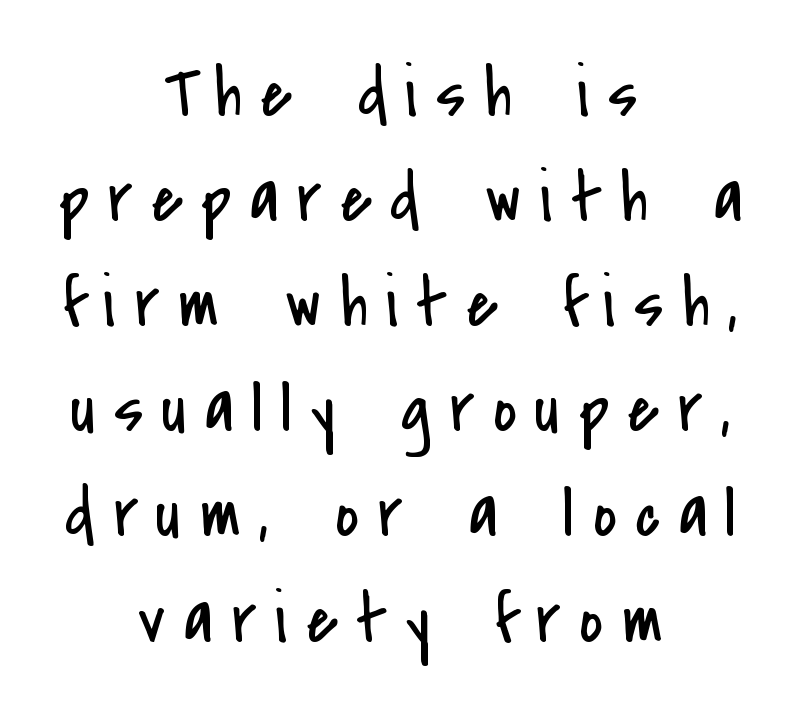
The image shows 72 px regular-weight, condensed sans-serif type, upright; set centered, normal line spacing (1.46x), unusually wide letter spacing (+0.26 em), not underlined; low stroke contrast and a small x-height.
